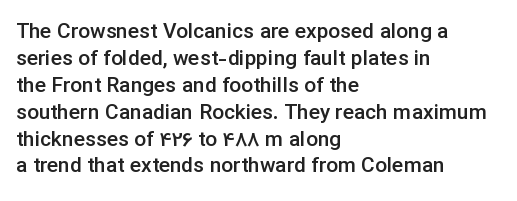
{"italic": "no", "bold": "semi", "underline": "no", "align": "left", "line_spacing": "normal", "line_spacing_ratio": 1.28, "letter_spacing": "normal", "letter_spacing_em": 0.0, "glyph_px": 21}
